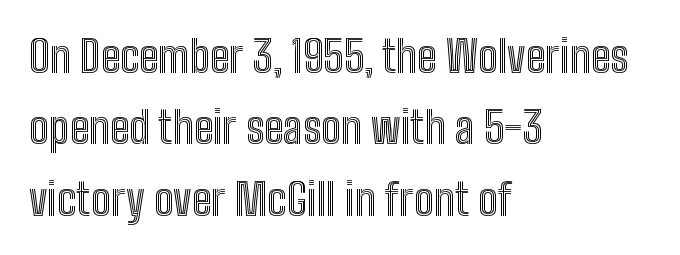
Q: Is the text italic (slanted)? A: No, it is upright.
Q: Is the text underlined? A: No.
Q: How is the paragraph aligned? A: Left-aligned.
Q: Is the spacing between letters normal or unusually wide? A: Normal.
Q: Is the spacing between lines tight, normal or loose? A: Normal.
Q: Width (condensed, normal, or wide)? A: Condensed.
Q: x-height? A: Medium.
Q: Monospaced? A: No.
